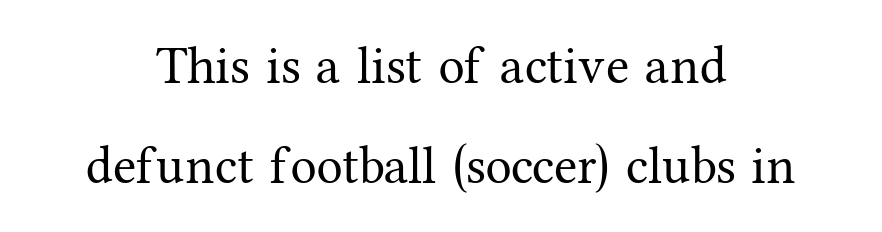
Q: Is the text bold? A: No.
Q: Is the text italic (slanted)? A: No, it is upright.
Q: Is the typeface a serif or a sans-serif typeface? A: Serif.
Q: Is the text underlined? A: No.
Q: How is the paragraph aligned? A: Centered.
Q: Is the spacing between letters normal or unusually wide? A: Normal.
Q: Width (condensed, normal, or wide)? A: Normal.
Q: Stroke contrast? A: Medium.
Q: x-height? A: Medium.
Q: Monospaced? A: No.
